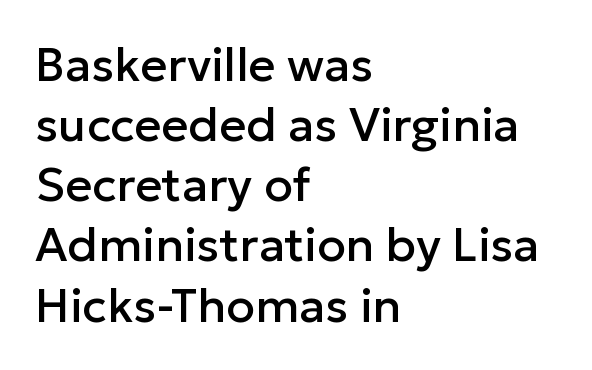
{"serif": "no", "italic": "no", "width": "normal", "stroke_contrast": "low", "x_height": "medium", "monospaced": "no", "underline": "no", "align": "left", "line_spacing": "normal", "line_spacing_ratio": 1.28, "letter_spacing": "normal", "letter_spacing_em": 0.0, "glyph_px": 47}
